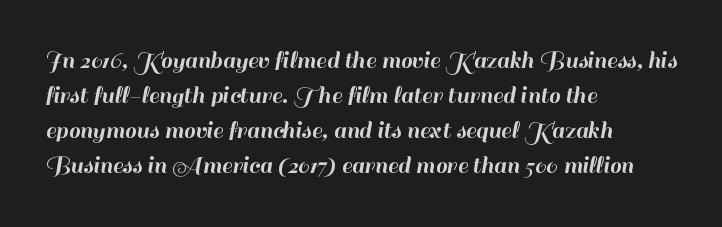
A classic flush-left, rag-right setting is used for this passage. Underlining? Definitely not there. The passage shown stacks its lines at a standard gap. The letterforms sit shoulder to shoulder at normal distance.
